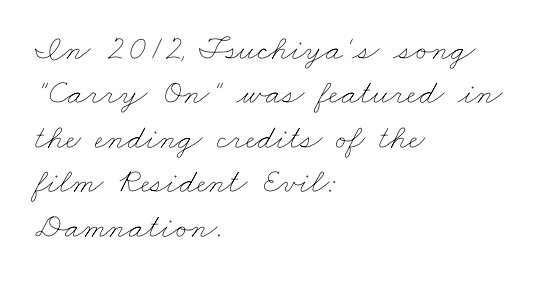
Weight: not bold — regular or lighter. Do the characters align in a grid? No, the font is proportional. Normally led — the rows are evenly, conventionally spaced. Compared with typical body copy, the letter spacing here is the same. Caption: multi-line text, flush left, ragged right.
